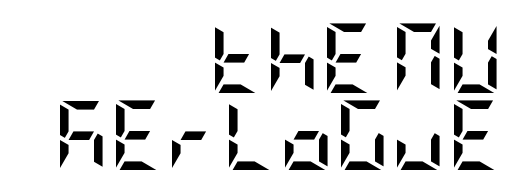
Q: Is the text bold? A: Yes.
Q: Is the text italic (slanted)? A: No, it is upright.
Q: Is the typeface a serif or a sans-serif typeface? A: Sans-serif.
Q: Is the text underlined? A: No.
Q: How is the paragraph aligned? A: Right-aligned.
Q: Is the spacing between letters normal or unusually wide? A: Normal.
Q: Is the spacing between lines tight, normal or loose? A: Tight.
Q: Width (condensed, normal, or wide)? A: Condensed.
Q: Stroke contrast? A: Low.
Q: x-height? A: Large.
